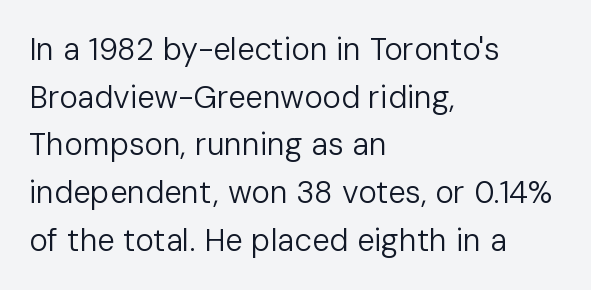
{"serif": "no", "italic": "no", "bold": "no", "weight": "regular", "width": "normal", "stroke_contrast": "low", "x_height": "medium", "monospaced": "no", "underline": "no", "align": "left", "line_spacing": "normal", "line_spacing_ratio": 1.54, "letter_spacing": "normal", "letter_spacing_em": 0.0, "glyph_px": 31}
